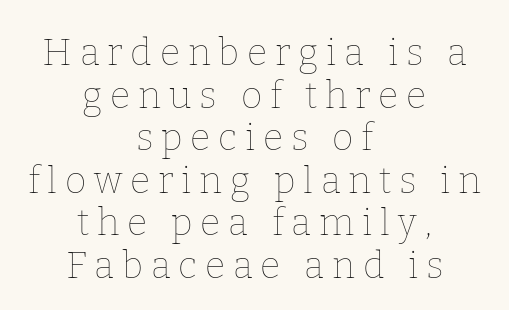
The image shows 37 px thin type, upright; set centered, tight line spacing (1.15x), unusually wide letter spacing (+0.21 em), not underlined; low stroke contrast and a medium x-height.
